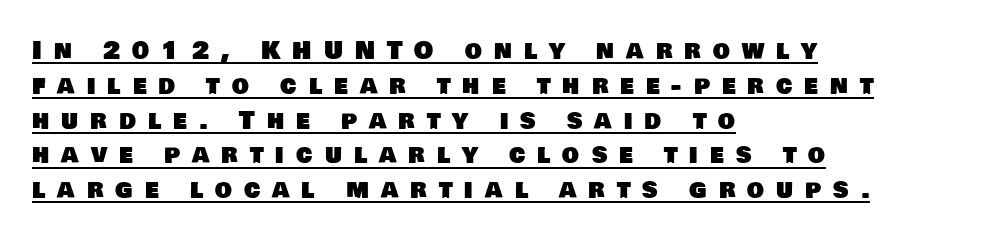
The image shows 24 px text type; set left-aligned, normal line spacing (1.45x), unusually wide letter spacing (+0.5 em), underlined.
